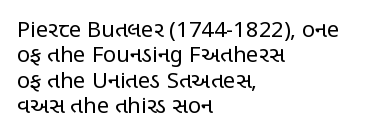
{"italic": "no", "bold": "no", "underline": "no", "align": "left", "line_spacing": "tight", "line_spacing_ratio": 1.15, "letter_spacing": "normal", "letter_spacing_em": 0.0, "glyph_px": 22}
